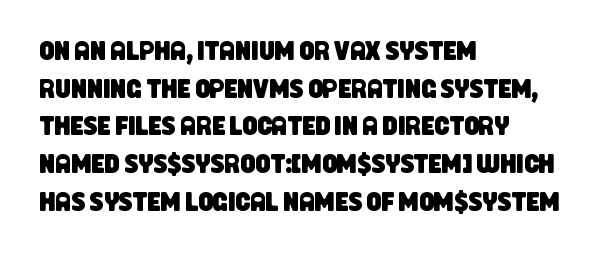
Q: Is the text underlined? A: No.
Q: How is the paragraph aligned? A: Left-aligned.
Q: Is the spacing between letters normal or unusually wide? A: Normal.
Q: Is the spacing between lines tight, normal or loose? A: Normal.
